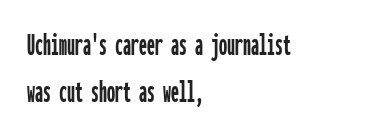
A typesetter would call this leading conventional body-copy spacing. The typography opts for an upright posture over an oblique one. The string is rendered with underlining switched off. Grotesque or geometric, the face here clearly has no serifs.
